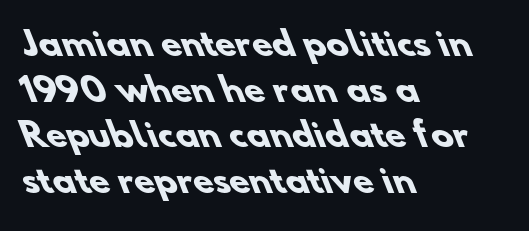
One-word summary of the alignment: left. The block of text has a typical density, with ordinary space between rows. The letters advance in unequal steps, a hallmark of proportional type. Only glyphs here, with clear space below each row. The horizontal fit of the characters is conventional and even.
